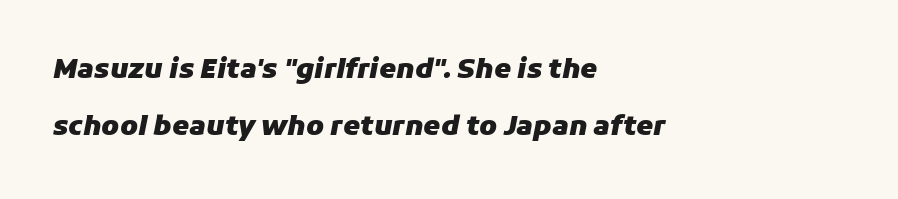
Teacher's note: observe the even left margin — that is flush-left alignment. Unmarked baselines from the first word to the last. A typesetter would call this zero additional tracking. The space between consecutive lines is lavish.
